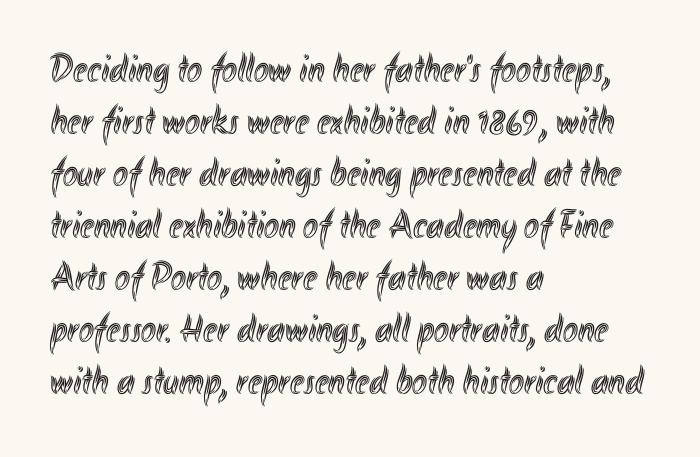
{"width": "condensed", "x_height": "small", "monospaced": "no", "underline": "no", "align": "left", "line_spacing": "normal", "line_spacing_ratio": 1.3, "letter_spacing": "normal", "letter_spacing_em": 0.0, "glyph_px": 40}
